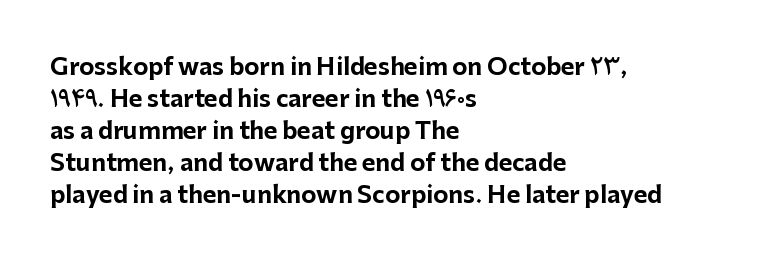
Q: Is the text bold? A: Yes.
Q: Is the text italic (slanted)? A: No, it is upright.
Q: Is the text underlined? A: No.
Q: How is the paragraph aligned? A: Left-aligned.
Q: Is the spacing between letters normal or unusually wide? A: Normal.
Q: Is the spacing between lines tight, normal or loose? A: Normal.
